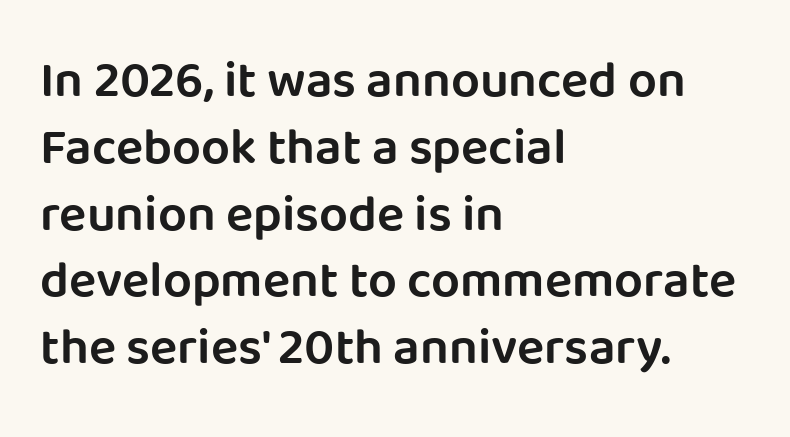
The image shows 51 px semibold sans-serif type, upright; set left-aligned, normal line spacing (1.31x), normal letter spacing, not underlined; low stroke contrast and a large x-height.
